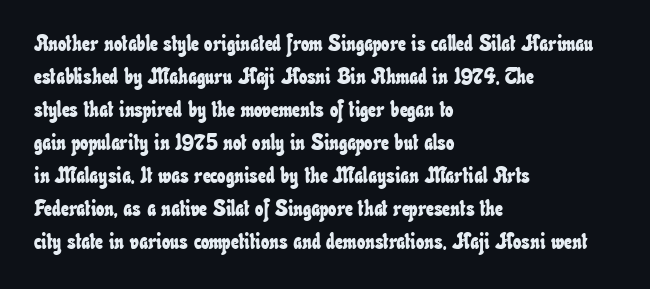
{"underline": "no", "align": "left", "line_spacing": "normal", "line_spacing_ratio": 1.5, "letter_spacing": "normal", "letter_spacing_em": 0.0, "glyph_px": 22}
